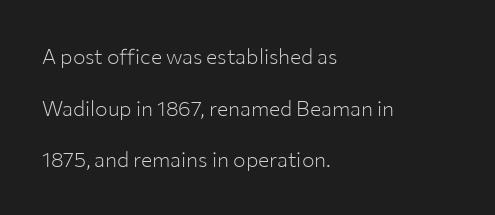
Q: Is the text bold? A: No.
Q: Is the text italic (slanted)? A: No, it is upright.
Q: Is the text underlined? A: No.
Q: How is the paragraph aligned? A: Left-aligned.
Q: Is the spacing between letters normal or unusually wide? A: Normal.
Q: Is the spacing between lines tight, normal or loose? A: Loose.
